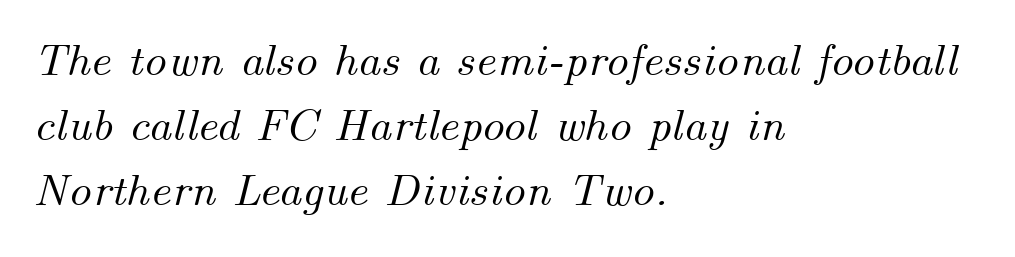
{"italic": "yes", "lean": "right", "slant_degrees": 14, "width": "normal", "stroke_contrast": "medium", "x_height": "small", "monospaced": "no", "underline": "no", "align": "left", "line_spacing": "normal", "line_spacing_ratio": 1.41, "letter_spacing": "normal", "letter_spacing_em": 0.0, "glyph_px": 46}
